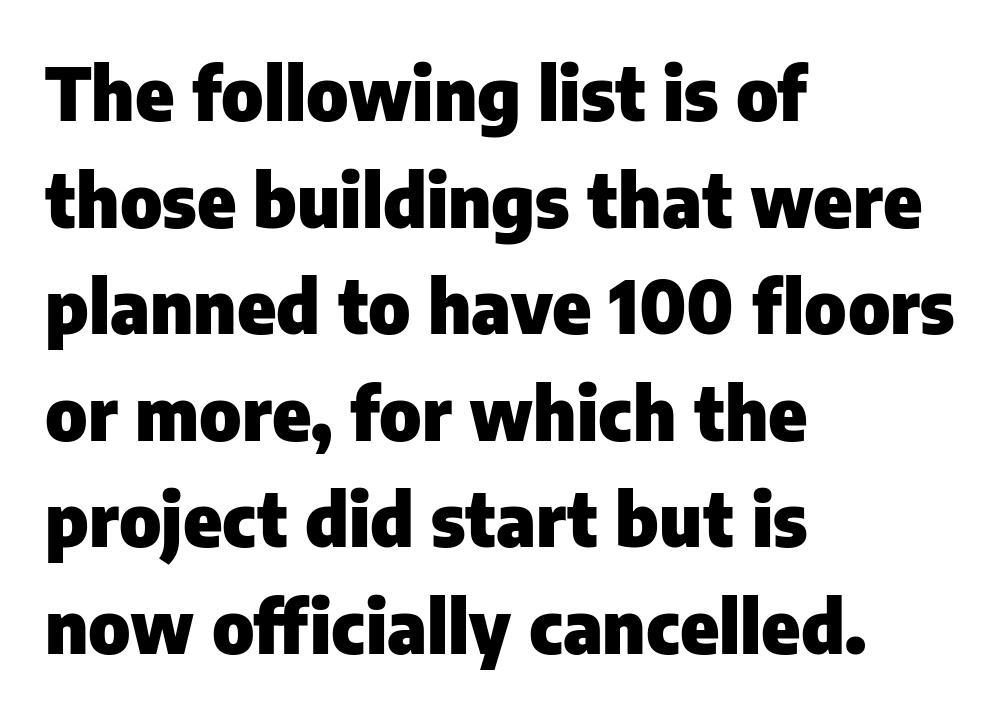
{"serif": "no", "italic": "no", "bold": "yes", "weight": "heavy", "width": "normal", "stroke_contrast": "low", "x_height": "medium", "monospaced": "no", "underline": "no", "align": "left", "line_spacing": "normal", "line_spacing_ratio": 1.46, "letter_spacing": "normal", "letter_spacing_em": 0.0, "glyph_px": 73}
